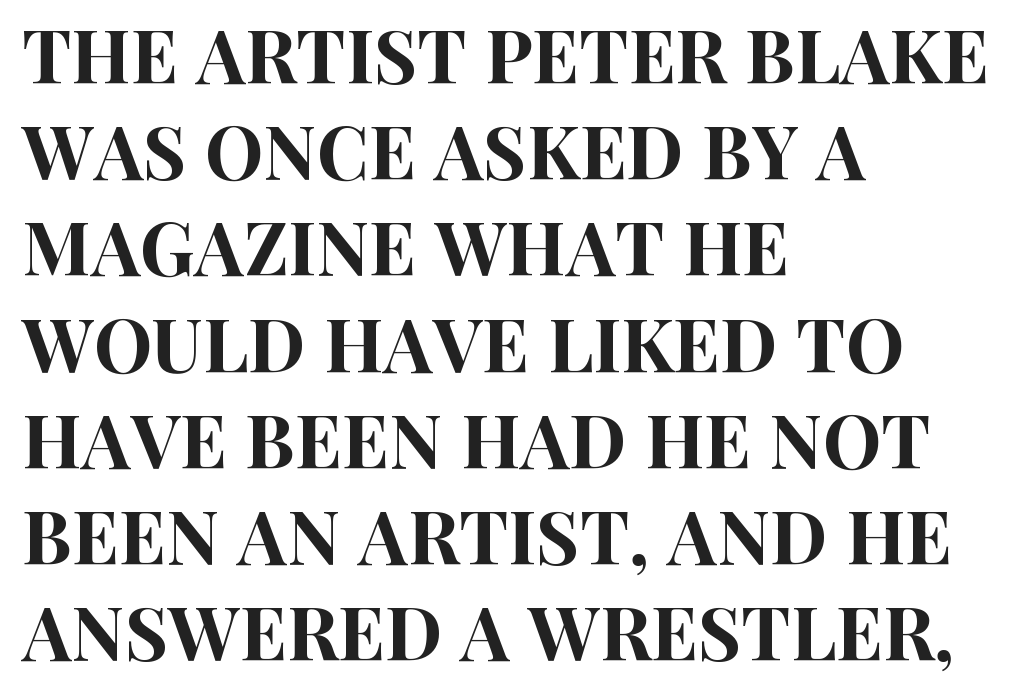
{"serif": "no", "italic": "no", "width": "condensed", "stroke_contrast": "high", "x_height": "large", "monospaced": "no", "underline": "no", "align": "left", "line_spacing": "normal", "line_spacing_ratio": 1.3, "letter_spacing": "normal", "letter_spacing_em": 0.0, "glyph_px": 74}
